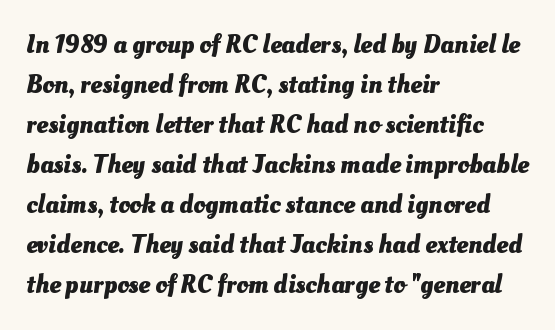
{"bold": "yes", "underline": "no", "align": "left", "line_spacing": "normal", "line_spacing_ratio": 1.54, "letter_spacing": "normal", "letter_spacing_em": 0.0, "glyph_px": 26}
